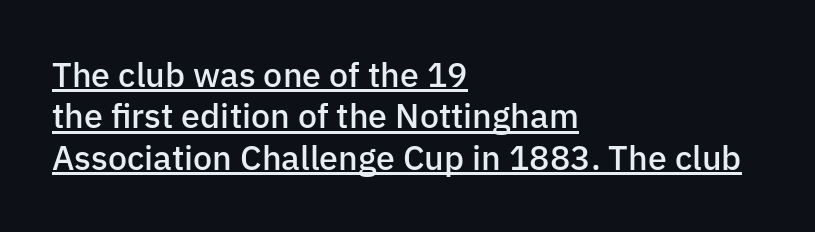
{"serif": "no", "italic": "no", "bold": "semi", "weight": "semibold", "width": "normal", "stroke_contrast": "low", "x_height": "medium", "monospaced": "no", "underline": "yes", "align": "left", "line_spacing_ratio": 1.22, "letter_spacing": "normal", "letter_spacing_em": 0.0, "glyph_px": 34}
